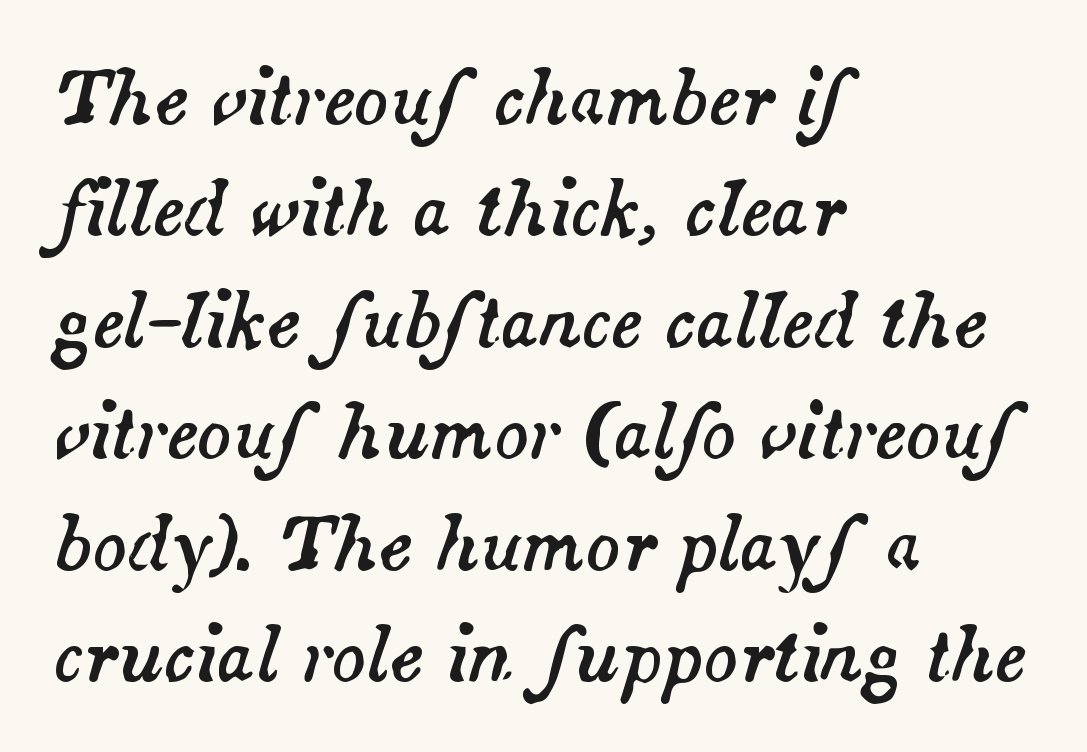
Q: Is the text italic (slanted)? A: Yes, it leans right by about 14 degrees.
Q: Is the text underlined? A: No.
Q: How is the paragraph aligned? A: Left-aligned.
Q: Is the spacing between letters normal or unusually wide? A: Normal.
Q: Is the spacing between lines tight, normal or loose? A: Normal.
Q: Width (condensed, normal, or wide)? A: Normal.
Q: Stroke contrast? A: Medium.
Q: x-height? A: Small.
Q: Monospaced? A: No.
